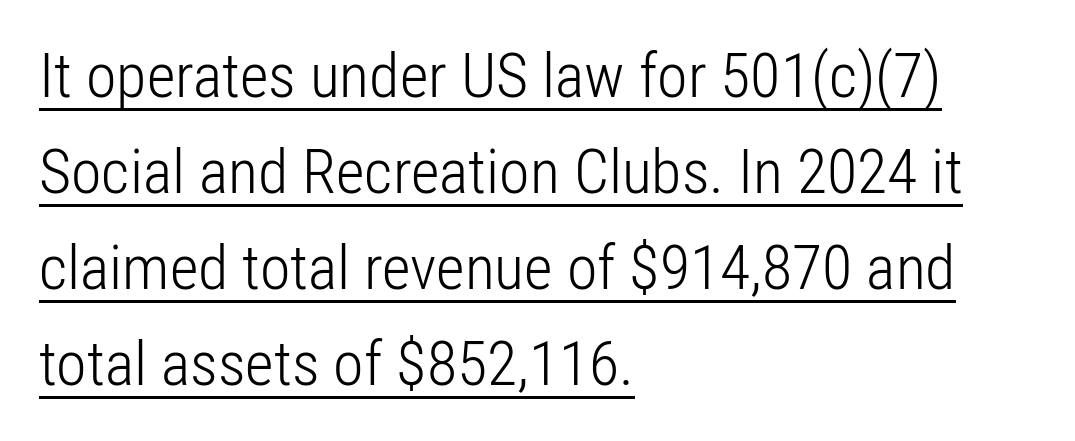
A classic flush-left, rag-right setting is used for this passage. The passage shown is typeset with a sans-serif family. In designer terms, the underline attribute is active on this setting. What stands out about the letter spacing? Nothing — it is the standard amount.
